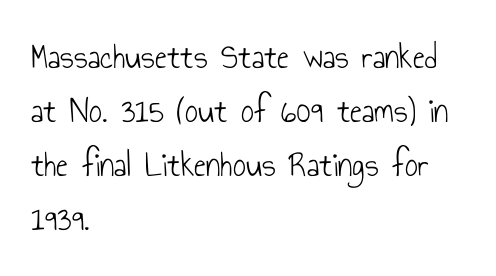
The image shows 36 px light, condensed sans-serif type, upright; set left-aligned, normal line spacing (1.5x), normal letter spacing, not underlined; low stroke contrast and a small x-height.
